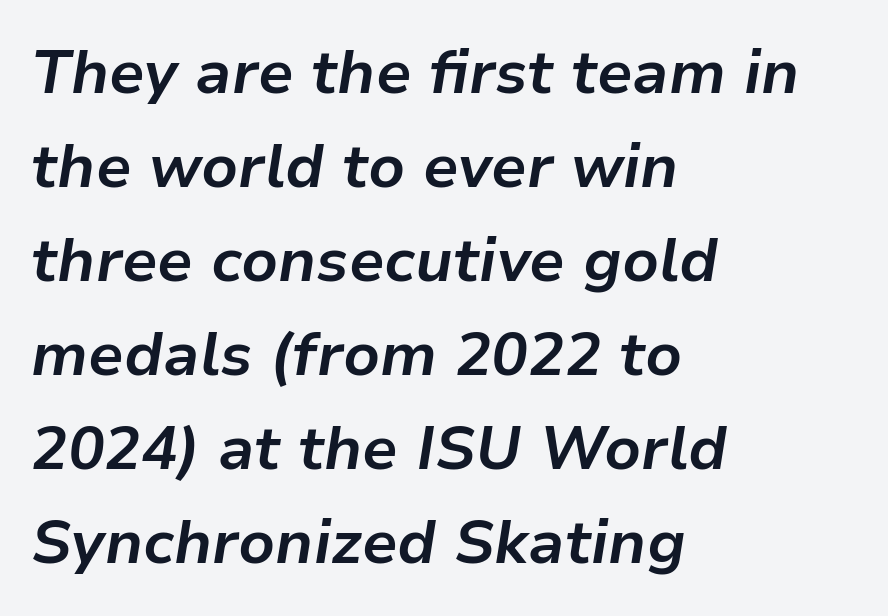
Q: Is the text bold? A: Yes.
Q: Is the text italic (slanted)? A: Yes, it leans right by about 9 degrees.
Q: Is the text underlined? A: No.
Q: How is the paragraph aligned? A: Left-aligned.
Q: Is the spacing between letters normal or unusually wide? A: Normal.
Q: Is the spacing between lines tight, normal or loose? A: Normal.
Q: Width (condensed, normal, or wide)? A: Normal.
Q: Stroke contrast? A: Low.
Q: x-height? A: Medium.
Q: Monospaced? A: No.
